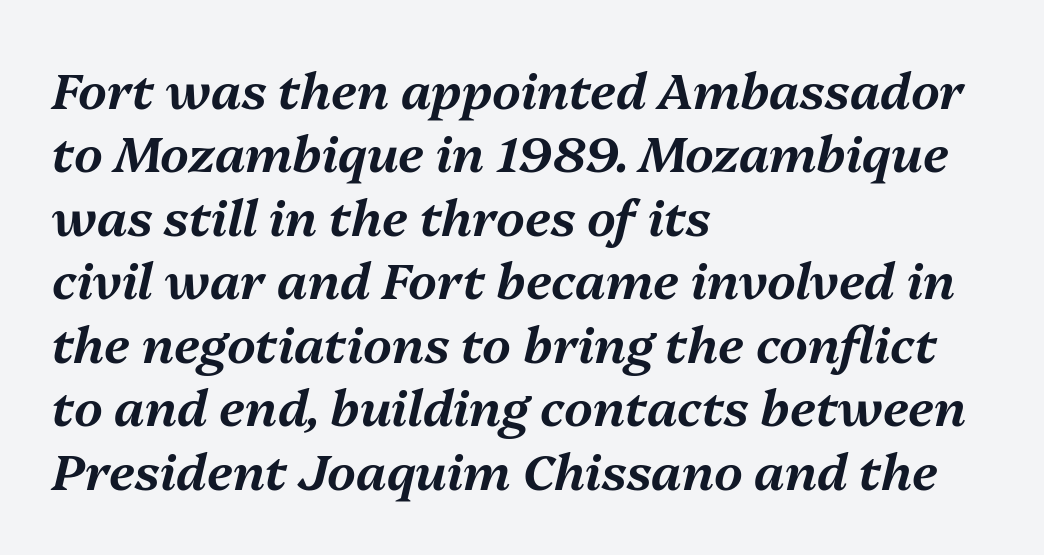
The compositor pushed each line to the left boundary. The rendering applies a slant to the glyphs. Is this a fixed-width face? No — the glyphs have proportional, varying widths. Descenders hang freely into open space. Baseline-to-baseline distance is the conventional proportion of letter height. Standard letterfit; no display-style spreading of the glyphs.
